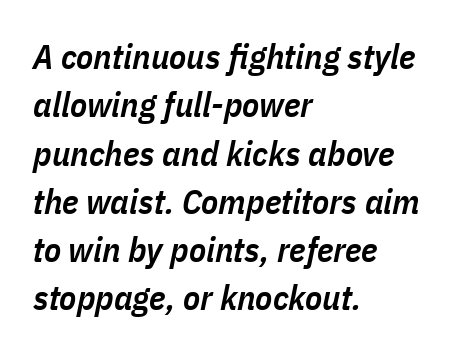
Q: Is the text bold? A: Semi-bold.
Q: Is the text italic (slanted)? A: Yes, it leans right by about 11 degrees.
Q: Is the text underlined? A: No.
Q: How is the paragraph aligned? A: Left-aligned.
Q: Is the spacing between letters normal or unusually wide? A: Normal.
Q: Is the spacing between lines tight, normal or loose? A: Normal.
Q: Width (condensed, normal, or wide)? A: Condensed.
Q: Stroke contrast? A: Low.
Q: x-height? A: Medium.
Q: Monospaced? A: No.
